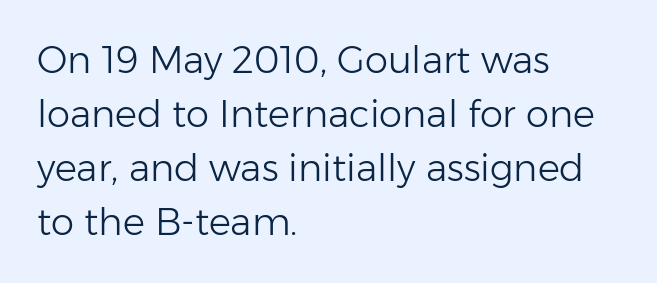
{"serif": "no", "italic": "no", "bold": "no", "weight": "light", "width": "normal", "stroke_contrast": "low", "x_height": "medium", "monospaced": "no", "underline": "no", "align": "left", "line_spacing": "normal", "line_spacing_ratio": 1.46, "letter_spacing": "normal", "letter_spacing_em": 0.0, "glyph_px": 37}
